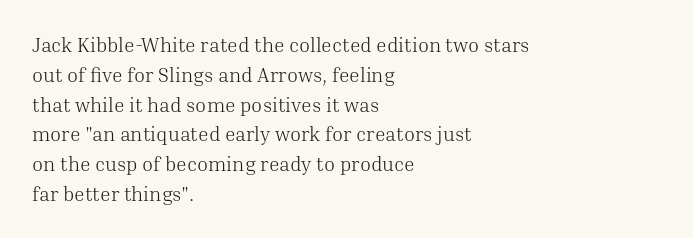
{"italic": "no", "bold": "no", "underline": "no", "align": "left", "line_spacing": "normal", "line_spacing_ratio": 1.49, "letter_spacing": "normal", "letter_spacing_em": 0.0, "glyph_px": 20}
